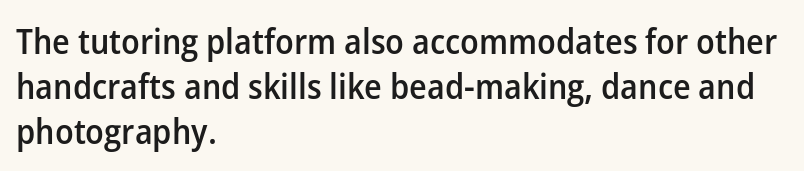
The image shows 35 px semibold sans-serif type, upright; set left-aligned, normal line spacing (1.29x), normal letter spacing, not underlined; low stroke contrast and a medium x-height.
